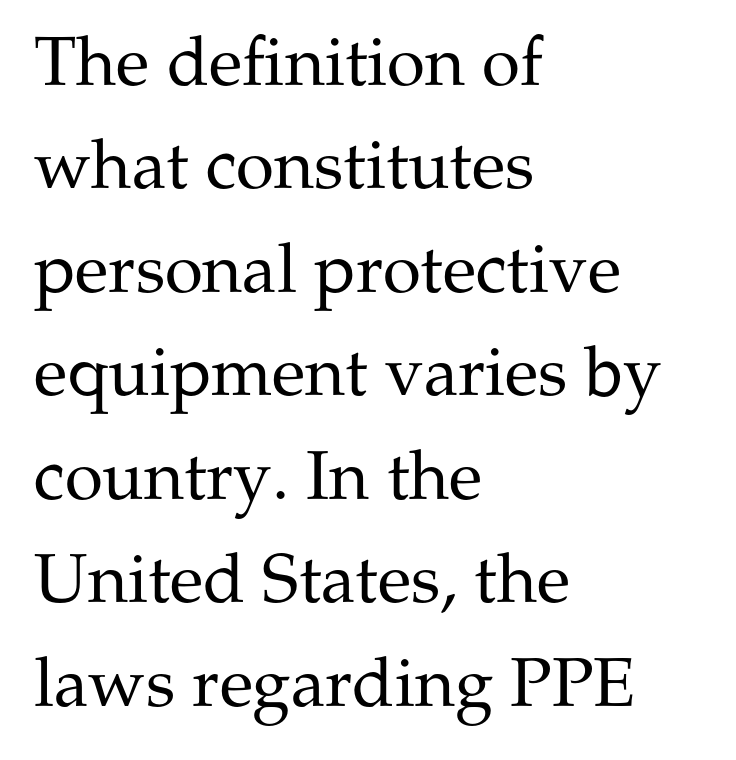
The image shows 69 px regular-weight serif type, upright; set left-aligned, normal line spacing (1.5x), normal letter spacing, not underlined; medium stroke contrast and a medium x-height.
